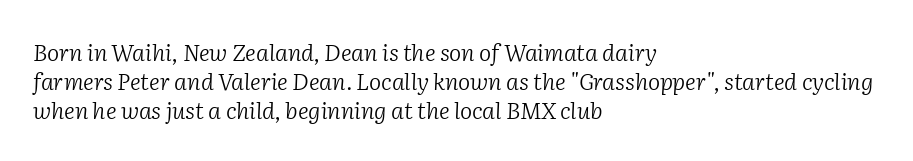
{"italic": "yes", "lean": "right", "slant_degrees": 2, "bold": "no", "underline": "no", "align": "left", "line_spacing": "normal", "line_spacing_ratio": 1.27, "letter_spacing": "normal", "letter_spacing_em": 0.0, "glyph_px": 23}
